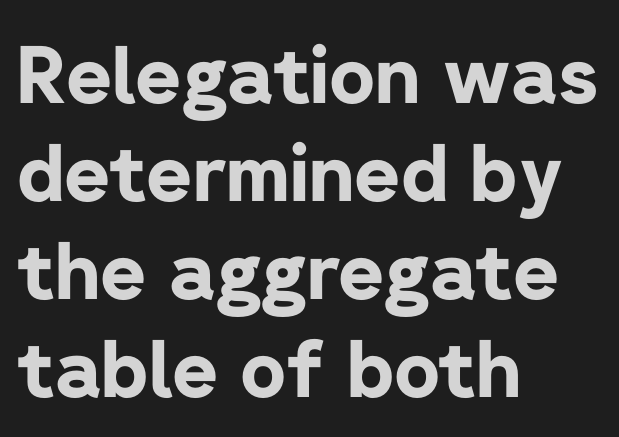
The horizontal fit of the characters is conventional and even. The strip under each line holds only bare page. The typesetting leans heavy: a genuine bold. Note: no serifs on the glyphs. Italic: no, the glyphs are upright roman.
